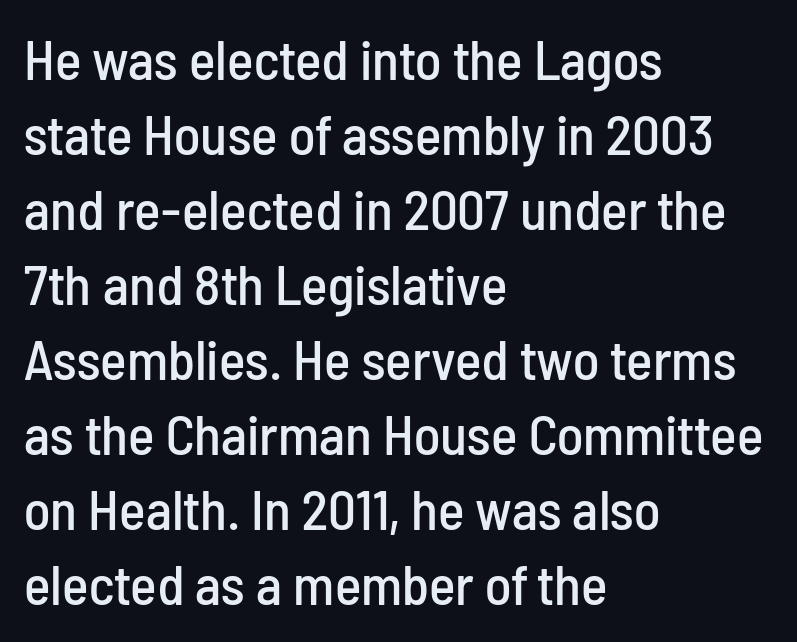
{"serif": "no", "italic": "no", "width": "condensed", "stroke_contrast": "low", "x_height": "medium", "monospaced": "no", "underline": "no", "align": "left", "line_spacing": "normal", "line_spacing_ratio": 1.34, "letter_spacing": "normal", "letter_spacing_em": 0.0, "glyph_px": 56}
